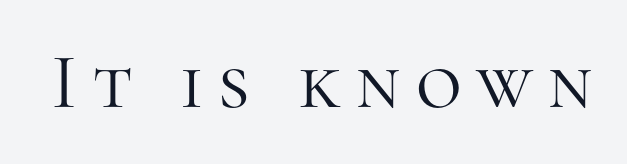
Q: Is the text bold? A: No.
Q: Is the text italic (slanted)? A: No, it is upright.
Q: Is the typeface a serif or a sans-serif typeface? A: Serif.
Q: Is the text underlined? A: No.
Q: Width (condensed, normal, or wide)? A: Normal.
Q: Stroke contrast? A: High.
Q: x-height? A: Medium.
Q: Monospaced? A: No.
